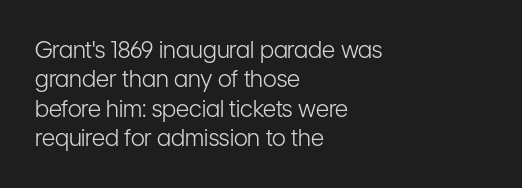
Q: Is the text bold? A: No.
Q: Is the text italic (slanted)? A: No, it is upright.
Q: Is the text underlined? A: No.
Q: How is the paragraph aligned? A: Left-aligned.
Q: Is the spacing between letters normal or unusually wide? A: Normal.
Q: Is the spacing between lines tight, normal or loose? A: Normal.
